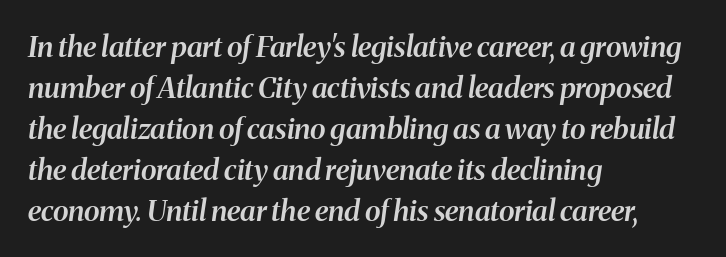
The image shows 29 px semibold serif type, italic (leaning right); set left-aligned, normal line spacing (1.41x), normal letter spacing, not underlined; medium stroke contrast and a medium x-height.
